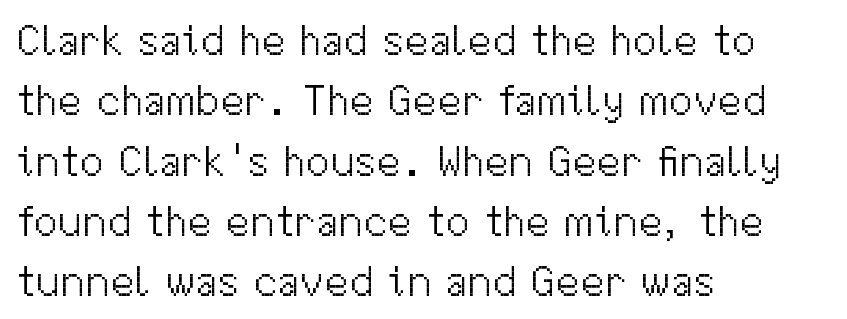
The letters look calm and open, with moderate or lighter stems. Every stem runs plumb, perpendicular to the baseline. Standard letterfit; no display-style spreading of the glyphs. What's the leading like? Ordinary, nothing unusual. Quick note: underline off.
